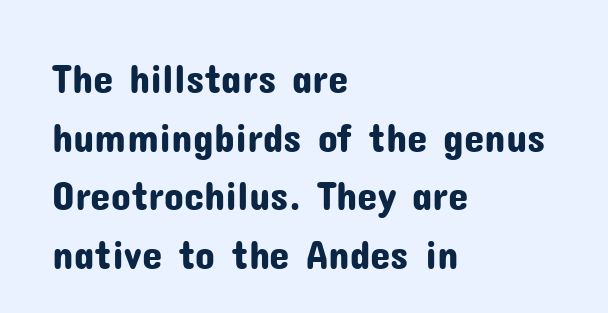
{"serif": "no", "italic": "no", "width": "normal", "stroke_contrast": "low", "x_height": "medium", "monospaced": "no", "underline": "no", "align": "left", "line_spacing": "normal", "line_spacing_ratio": 1.43, "letter_spacing": "normal", "letter_spacing_em": 0.0, "glyph_px": 41}
